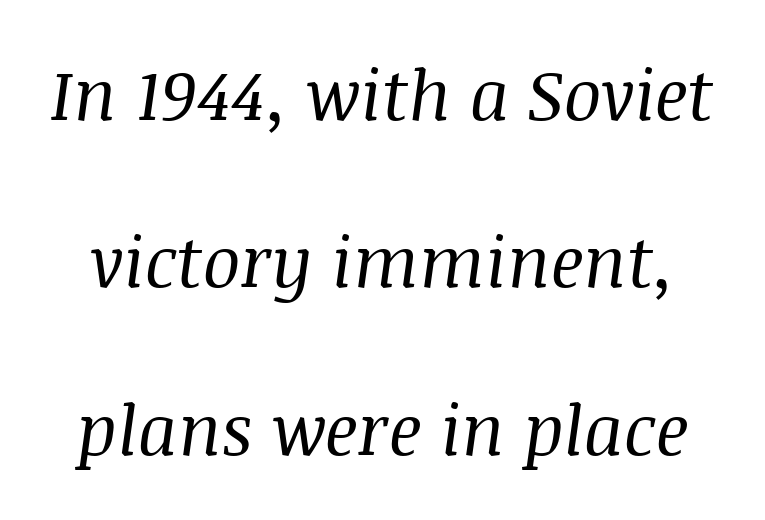
{"serif": "yes", "italic": "yes", "lean": "right", "slant_degrees": 8, "bold": "no", "weight": "regular", "width": "normal", "stroke_contrast": "medium", "x_height": "large", "monospaced": "no", "underline": "no", "line_spacing": "loose", "line_spacing_ratio": 2.39, "letter_spacing": "normal", "letter_spacing_em": 0.0, "glyph_px": 70}
